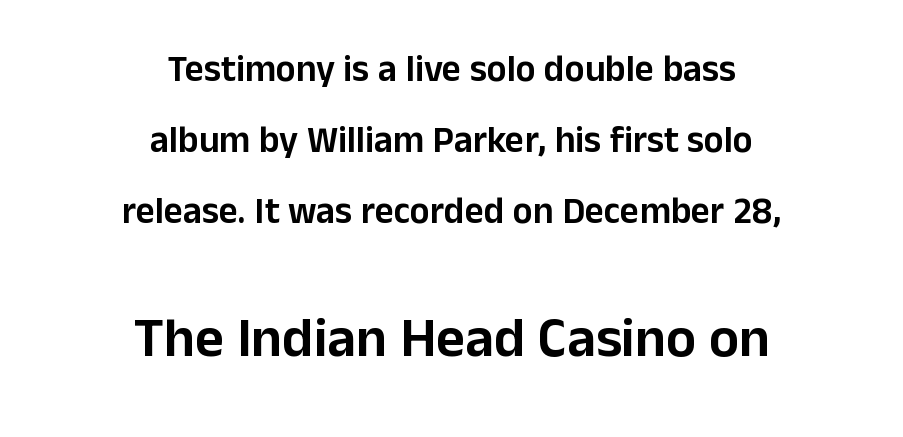
Q: Is the text italic (slanted)? A: No, it is upright.
Q: Is the typeface a serif or a sans-serif typeface? A: Sans-serif.
Q: Is the text underlined? A: No.
Q: How is the paragraph aligned? A: Centered.
Q: Is the spacing between letters normal or unusually wide? A: Normal.
Q: Is the spacing between lines tight, normal or loose? A: Loose.
Q: Which block of text is set in a larger size, the first (top) or the second (bottom)? A: The second (bottom) one.
Q: Width (condensed, normal, or wide)? A: Normal.
Q: Stroke contrast? A: Low.
Q: x-height? A: Medium.
Q: Monospaced? A: No.
